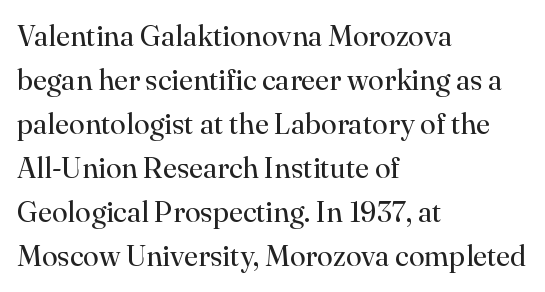
{"serif": "yes", "italic": "no", "bold": "no", "weight": "regular", "width": "normal", "stroke_contrast": "high", "x_height": "small", "monospaced": "no", "underline": "no", "align": "left", "line_spacing": "normal", "line_spacing_ratio": 1.52, "letter_spacing": "normal", "letter_spacing_em": 0.0, "glyph_px": 29}
